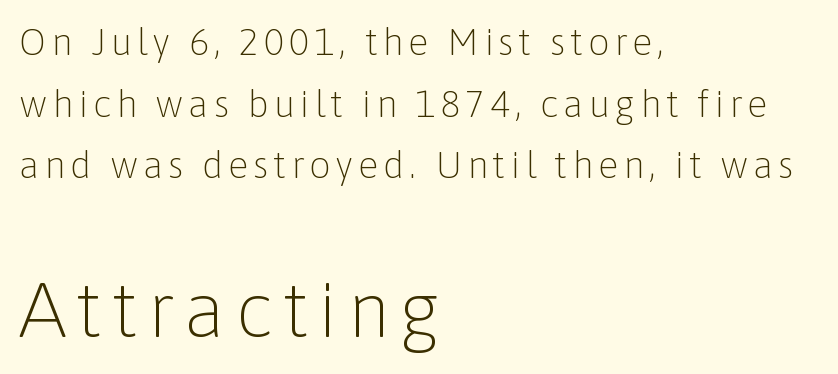
{"serif": "no", "italic": "no", "bold": "no", "weight": "light", "width": "normal", "stroke_contrast": "low", "x_height": "medium", "monospaced": "no", "underline": "no", "align": "left", "line_spacing": "normal", "line_spacing_ratio": 1.62, "larger_block": "second", "size_ratio": 2.03, "glyph_px": 77}
